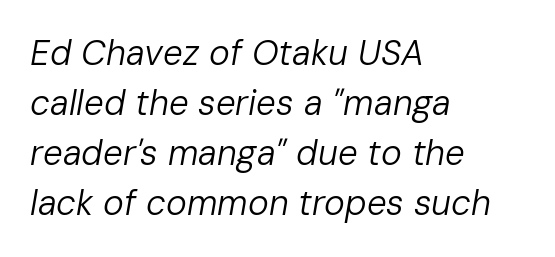
{"italic": "yes", "lean": "right", "slant_degrees": 10, "bold": "no", "weight": "regular", "width": "normal", "stroke_contrast": "low", "x_height": "medium", "monospaced": "no", "underline": "no", "align": "left", "line_spacing": "normal", "line_spacing_ratio": 1.43, "letter_spacing": "normal", "letter_spacing_em": 0.0, "glyph_px": 35}
